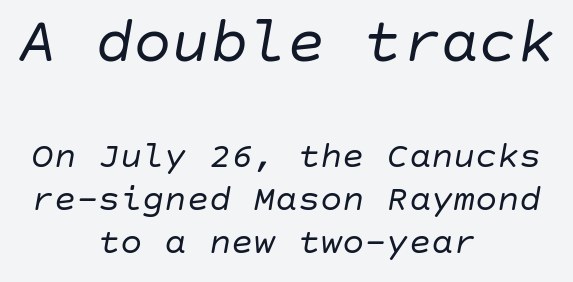
{"italic": "yes", "lean": "right", "slant_degrees": 10, "bold": "no", "weight": "regular", "width": "normal", "stroke_contrast": "low", "x_height": "large", "underline": "no", "align": "center", "line_spacing_ratio": 1.16, "letter_spacing": "normal", "letter_spacing_em": 0.0, "larger_block": "first", "size_ratio": 1.73, "glyph_px": 64}
